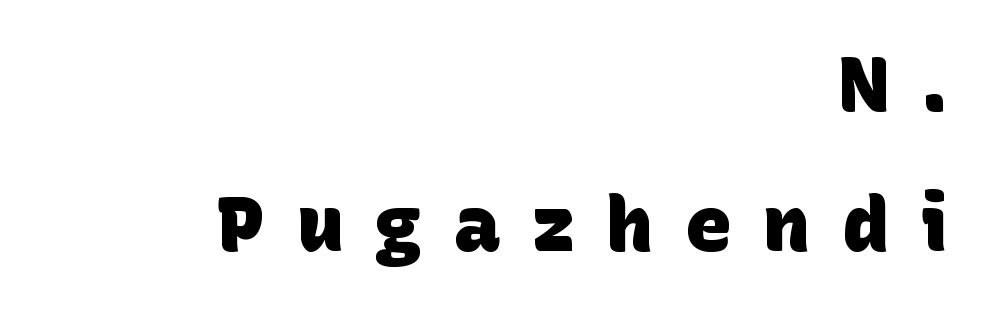
Q: Is the text bold? A: Yes.
Q: Is the typeface a serif or a sans-serif typeface? A: Sans-serif.
Q: Is the text underlined? A: No.
Q: How is the paragraph aligned? A: Right-aligned.
Q: Is the spacing between letters normal or unusually wide? A: Unusually wide.
Q: Width (condensed, normal, or wide)? A: Normal.
Q: Stroke contrast? A: Low.
Q: x-height? A: Large.
Q: Monospaced? A: No.
